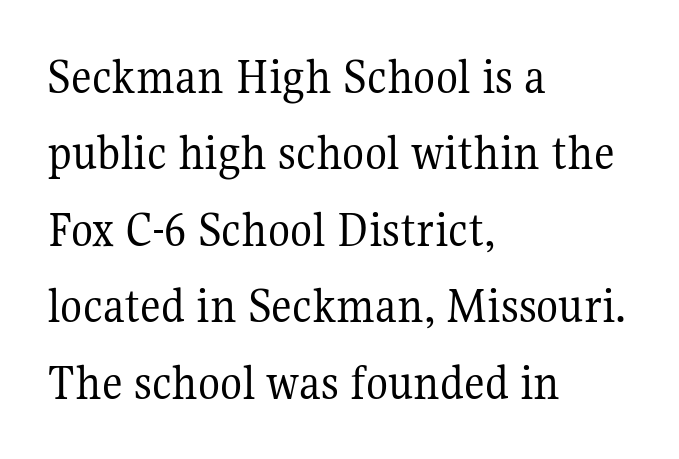
The image shows 51 px regular-weight serif type, upright; set left-aligned, normal line spacing (1.5x), normal letter spacing, not underlined; medium stroke contrast and a medium x-height.
